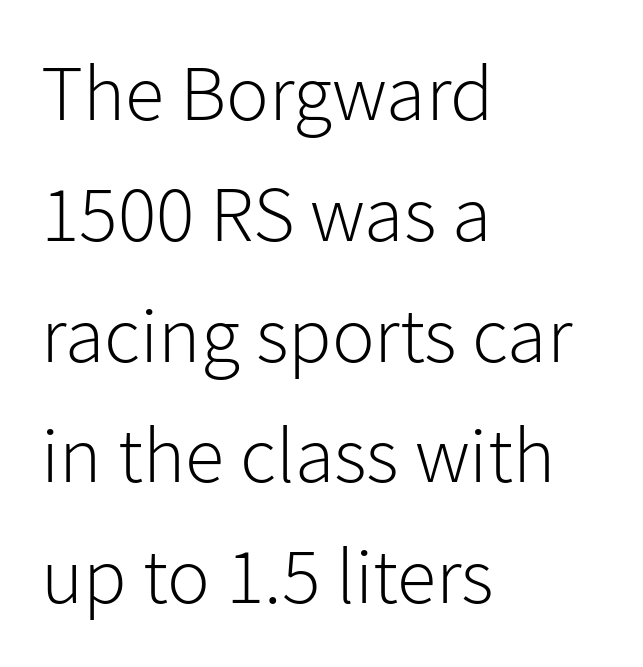
{"serif": "no", "italic": "no", "bold": "no", "weight": "light", "width": "normal", "stroke_contrast": "low", "x_height": "medium", "monospaced": "no", "underline": "no", "align": "left", "line_spacing": "normal", "line_spacing_ratio": 1.51, "letter_spacing": "normal", "letter_spacing_em": 0.0, "glyph_px": 80}
